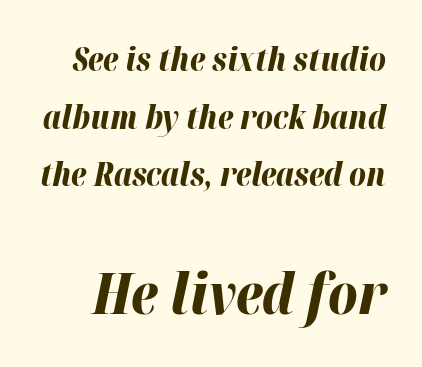
The image shows 56 px bold type, italic (leaning right); set line spacing 1.8x, normal letter spacing, not underlined; the second (bottom) block is 1.75x larger; high stroke contrast and a medium x-height.
